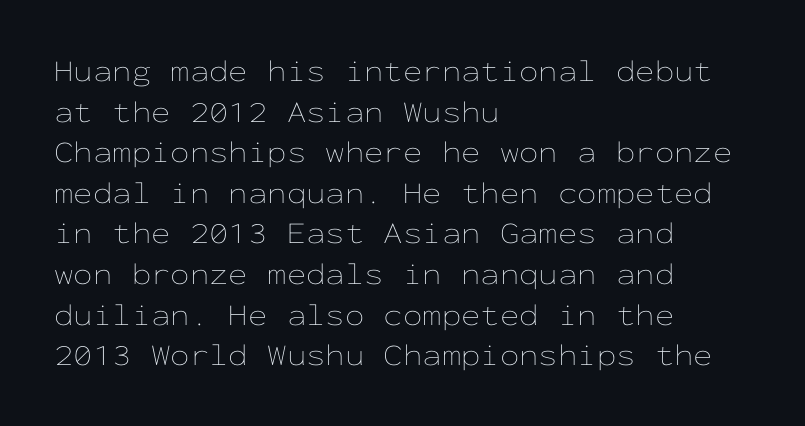
The image shows 31 px thin, wide type, upright, monospaced; set left-aligned, normal line spacing (1.31x), normal letter spacing, not underlined; low stroke contrast and a medium x-height.
